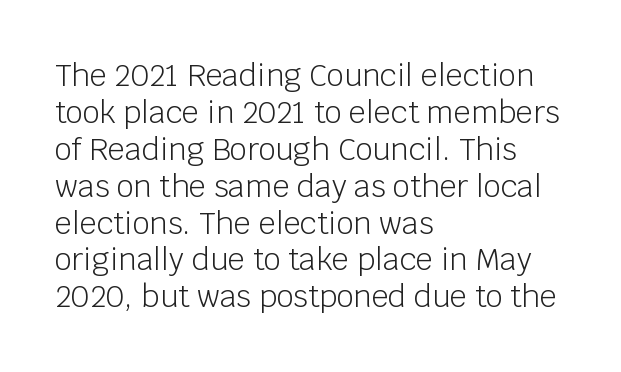
The image shows 30 px light sans-serif type, upright; set left-aligned, line spacing 1.23x, normal letter spacing, not underlined; low stroke contrast and a large x-height.
